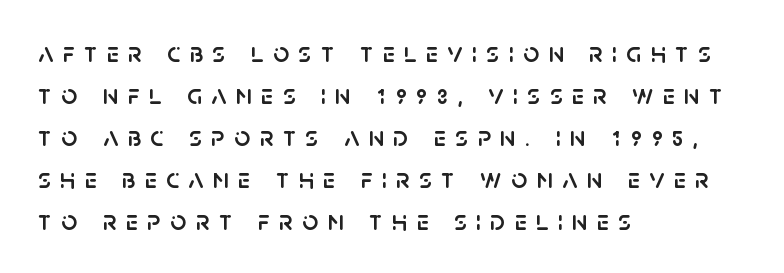
{"serif": "no", "italic": "no", "width": "normal", "stroke_contrast": "low", "x_height": "large", "monospaced": "no", "underline": "no", "align": "left", "line_spacing": "normal", "line_spacing_ratio": 1.5, "letter_spacing": "wide", "letter_spacing_em": 0.33, "glyph_px": 28}
